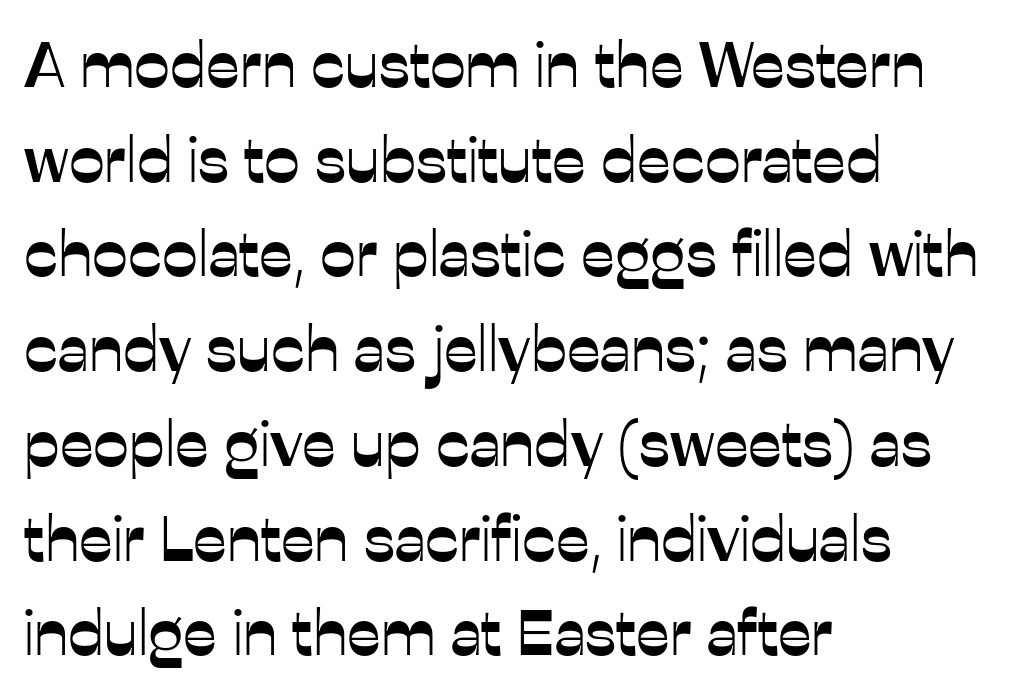
The image shows 64 px sans-serif type, upright; set left-aligned, normal line spacing (1.48x), normal letter spacing, not underlined; low stroke contrast and a medium x-height.
